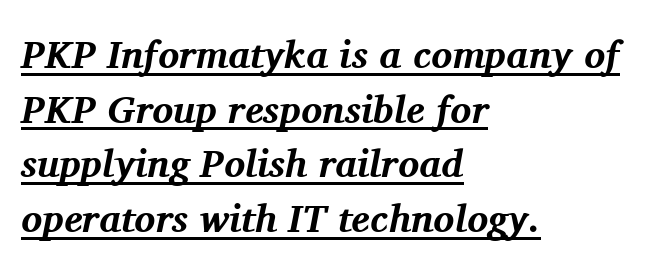
{"serif": "yes", "italic": "yes", "lean": "right", "slant_degrees": 11, "bold": "yes", "weight": "bold", "width": "normal", "stroke_contrast": "medium", "x_height": "medium", "monospaced": "no", "underline": "yes", "align": "left", "line_spacing": "normal", "line_spacing_ratio": 1.4, "letter_spacing": "normal", "letter_spacing_em": 0.0, "glyph_px": 39}
